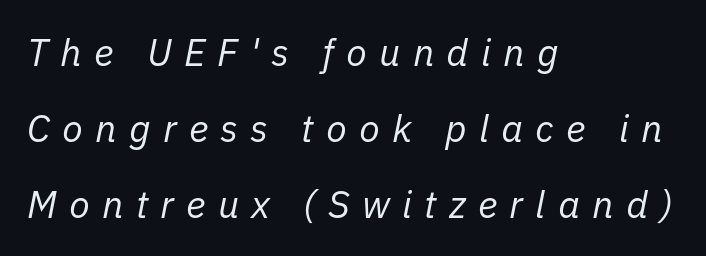
The image shows 38 px regular-weight type, italic (leaning right); set left-aligned, loose line spacing (2.0x), unusually wide letter spacing (+0.32 em), not underlined; low stroke contrast and a medium x-height.
